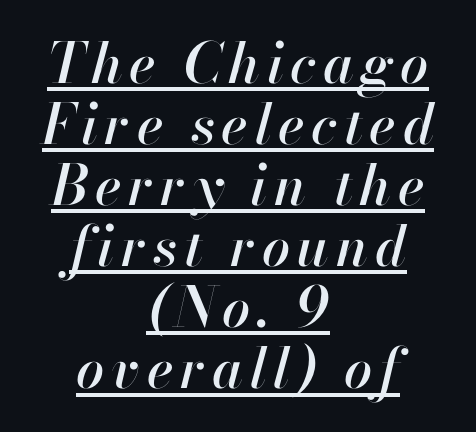
The rendering applies a slant to the glyphs. Note the varied advance widths — an 'i' is clearly narrower than an 'm'. This sample carries an underscore along the baseline area. Vertical spacing — tight. The setting favours the middle, as headings and verse often do.
